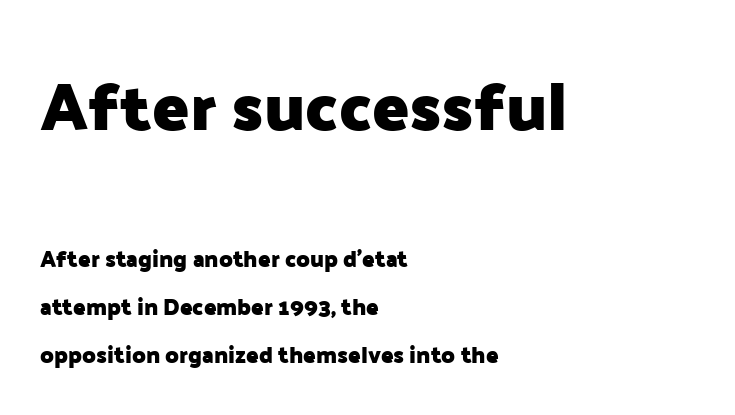
Q: Is the text bold? A: Yes.
Q: Is the text italic (slanted)? A: No, it is upright.
Q: Is the typeface a serif or a sans-serif typeface? A: Sans-serif.
Q: Is the text underlined? A: No.
Q: How is the paragraph aligned? A: Left-aligned.
Q: Is the spacing between letters normal or unusually wide? A: Normal.
Q: Is the spacing between lines tight, normal or loose? A: Loose.
Q: Which block of text is set in a larger size, the first (top) or the second (bottom)? A: The first (top) one.
Q: Width (condensed, normal, or wide)? A: Normal.
Q: Stroke contrast? A: Low.
Q: x-height? A: Medium.
Q: Monospaced? A: No.
